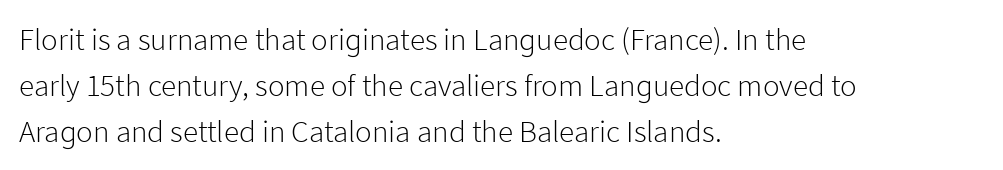
Q: Is the text bold? A: No.
Q: Is the text italic (slanted)? A: No, it is upright.
Q: Is the typeface a serif or a sans-serif typeface? A: Sans-serif.
Q: Is the text underlined? A: No.
Q: How is the paragraph aligned? A: Left-aligned.
Q: Is the spacing between letters normal or unusually wide? A: Normal.
Q: Is the spacing between lines tight, normal or loose? A: Normal.
Q: Width (condensed, normal, or wide)? A: Normal.
Q: Stroke contrast? A: Low.
Q: x-height? A: Medium.
Q: Monospaced? A: No.
